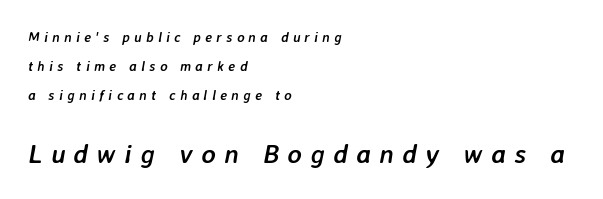
Q: Is the text bold? A: Yes.
Q: Is the text italic (slanted)? A: Yes, it leans right by about 7 degrees.
Q: Is the text underlined? A: No.
Q: How is the paragraph aligned? A: Left-aligned.
Q: Is the spacing between letters normal or unusually wide? A: Unusually wide.
Q: Is the spacing between lines tight, normal or loose? A: Loose.
Q: Which block of text is set in a larger size, the first (top) or the second (bottom)? A: The second (bottom) one.
